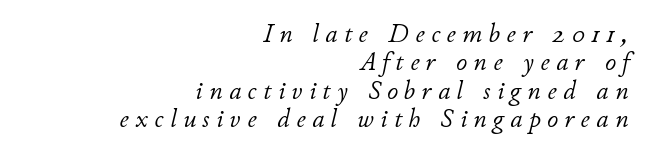
{"italic": "yes", "lean": "right", "slant_degrees": 11, "bold": "no", "underline": "no", "align": "right", "line_spacing": "tight", "line_spacing_ratio": 1.05, "letter_spacing": "wide", "letter_spacing_em": 0.24, "glyph_px": 27}
